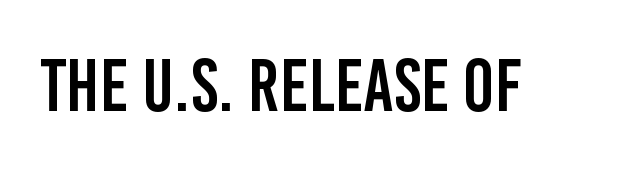
A sans-serif font was chosen for this passage. Unmarked baselines from the first word to the last. These lines are rendered in a variable-pitch font. If you drew a line through each stem, it would be perfectly vertical.
